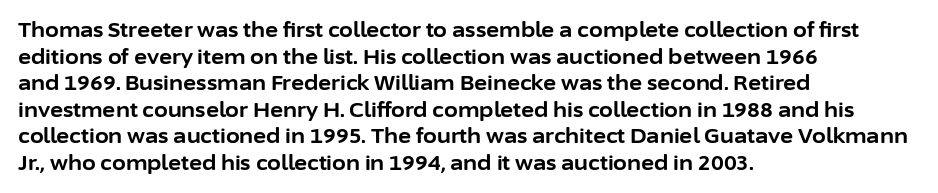
{"italic": "no", "bold": "yes", "underline": "no", "align": "left", "line_spacing": "normal", "line_spacing_ratio": 1.33, "letter_spacing": "normal", "letter_spacing_em": 0.0, "glyph_px": 20}
